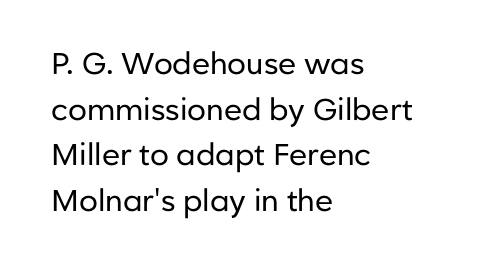
The image shows 30 px regular-weight sans-serif type, upright; set left-aligned, normal line spacing (1.52x), normal letter spacing, not underlined; low stroke contrast and a medium x-height.
